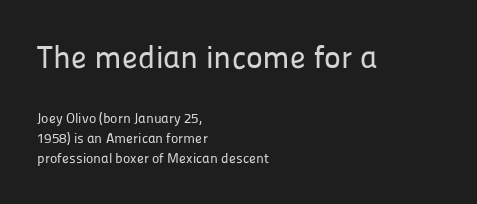
Compare the two chunks: the upper has the greater cap height. Unmarked baselines from the first word to the last. Serifs: no, the terminals of the letterforms are clean. A normal amount of white space separates one row of letters from the next. Unlike italic type, these characters show no tilt at all.
